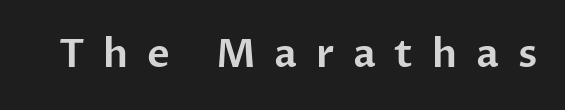
Q: Is the text italic (slanted)? A: No, it is upright.
Q: Is the typeface a serif or a sans-serif typeface? A: Sans-serif.
Q: Is the text underlined? A: No.
Q: Is the spacing between letters normal or unusually wide? A: Unusually wide.
Q: Width (condensed, normal, or wide)? A: Normal.
Q: Stroke contrast? A: Low.
Q: x-height? A: Medium.
Q: Monospaced? A: No.
